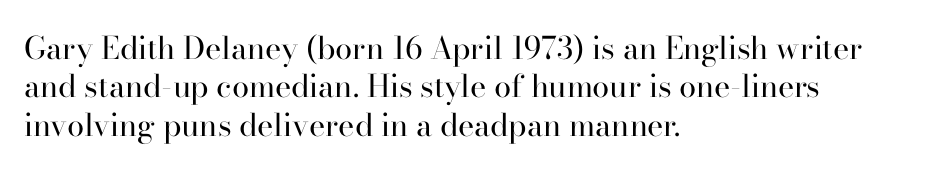
This sample uses plain, unmodified letter spacing. Heft: none added — not bold. The face used here is proportionally spaced, like ordinary book or web type. If you drew a ruler down the left edge, every line would touch it. Honestly, there is no underline to notice here at all. A typesetter would mark this as roman, not italic.
